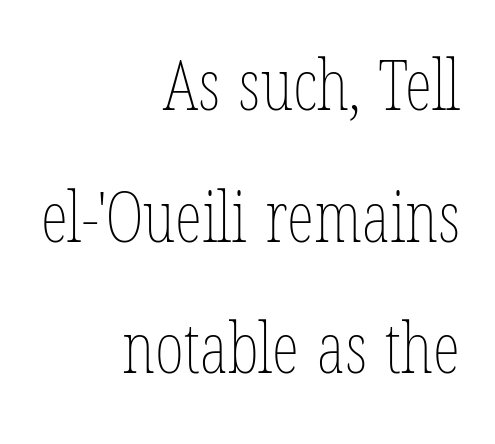
Q: Is the text bold? A: No.
Q: Is the text italic (slanted)? A: No, it is upright.
Q: Is the text underlined? A: No.
Q: How is the paragraph aligned? A: Right-aligned.
Q: Is the spacing between letters normal or unusually wide? A: Normal.
Q: Width (condensed, normal, or wide)? A: Condensed.
Q: Stroke contrast? A: Low.
Q: x-height? A: Medium.
Q: Monospaced? A: No.
